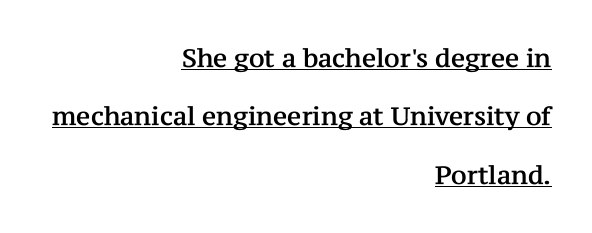
{"italic": "no", "underline": "yes", "align": "right", "line_spacing": "loose", "line_spacing_ratio": 2.34, "letter_spacing": "normal", "letter_spacing_em": 0.0, "glyph_px": 25}
